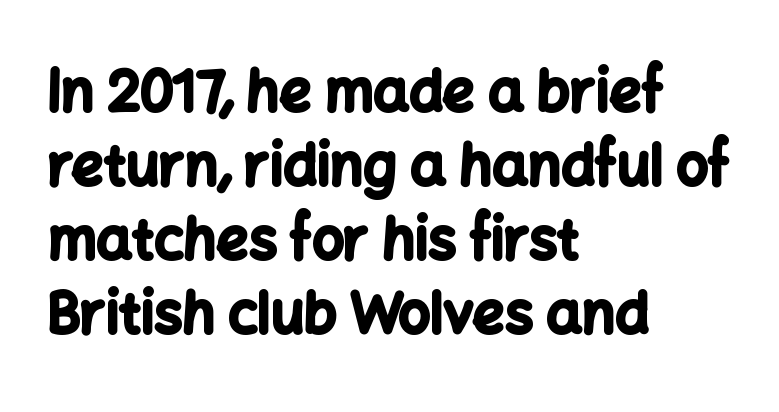
A typesetter would call this proportional, since set widths differ per character. The letters stand straight up with perfectly vertical stems. Type style note: lacks serifs. Just letters on the line, the space beneath them empty.
